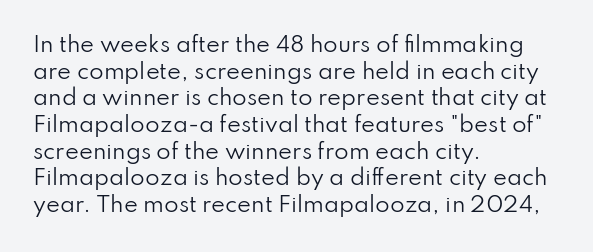
{"italic": "no", "bold": "no", "underline": "no", "align": "left", "line_spacing": "normal", "line_spacing_ratio": 1.27, "letter_spacing": "normal", "letter_spacing_em": 0.0, "glyph_px": 21}
